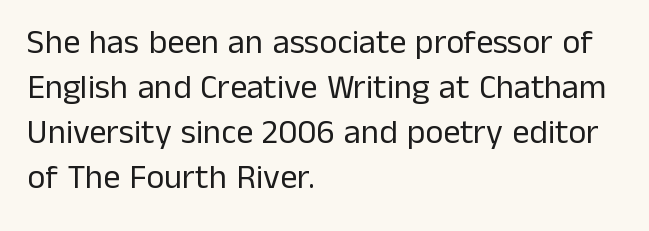
Rule under the text: the space is simply empty. Nope, not italic — everything's standing straight. Which margin do the lines hug? The left one — the right edge is uneven. Nope, no serifs anywhere on these letters. Interline gaps are of average width in this sample.
